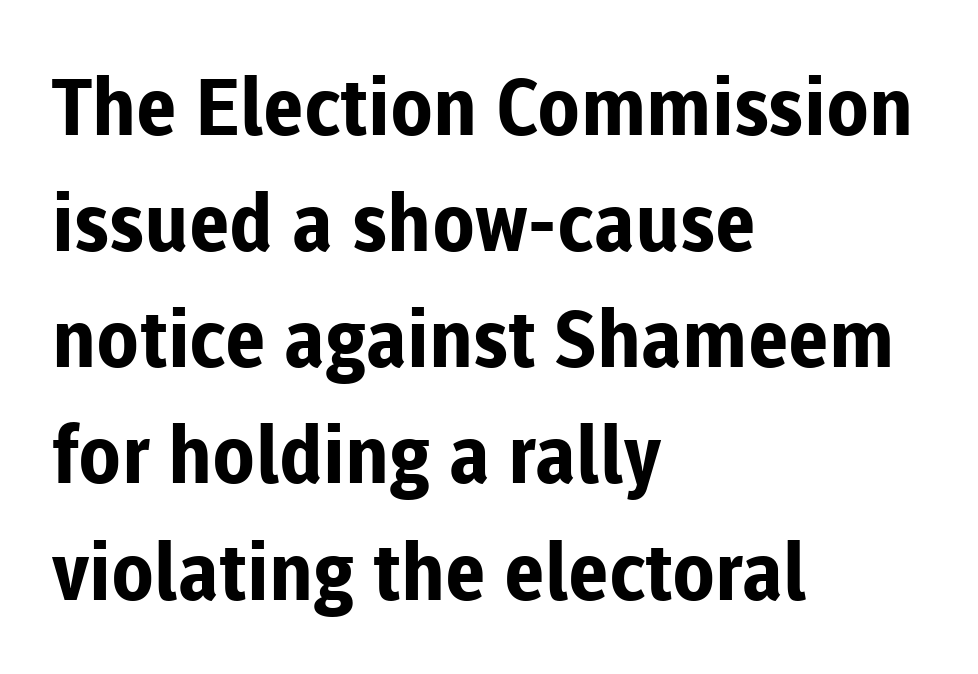
The image shows 79 px bold sans-serif type, upright; set left-aligned, normal line spacing (1.47x), normal letter spacing, not underlined; low stroke contrast and a medium x-height.
